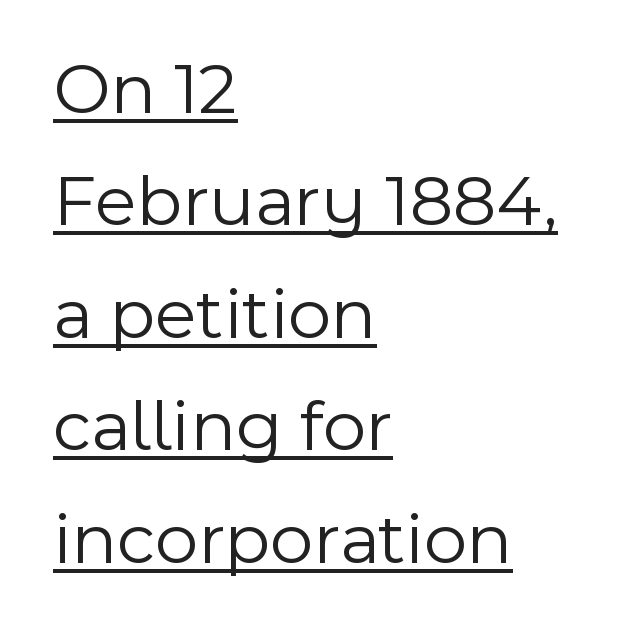
Compared with a centered layout, this one pins lines to the left instead. Upright lettering throughout. Bold? No — there's no thickening of the strokes. The lettering is marked with a stroke running underneath it. Think of a printed novel: that variable character pitch is what you see here. There is no visible air inserted between adjacent glyphs.
